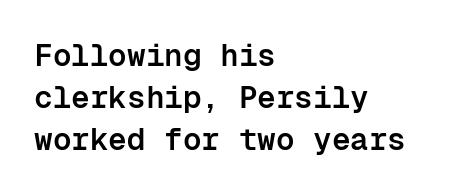
{"serif": "no", "italic": "no", "bold": "semi", "weight": "semibold", "width": "normal", "stroke_contrast": "low", "x_height": "medium", "monospaced": "yes", "underline": "no", "align": "left", "line_spacing": "normal", "line_spacing_ratio": 1.36, "letter_spacing": "normal", "letter_spacing_em": 0.0, "glyph_px": 31}
